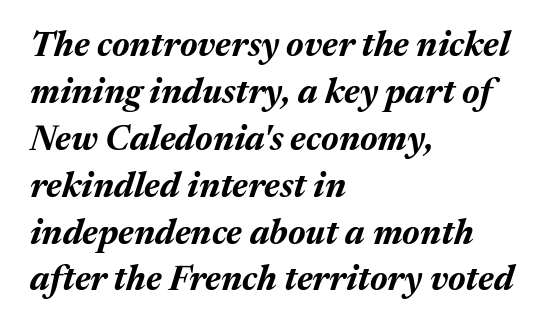
{"italic": "yes", "lean": "right", "slant_degrees": 17, "bold": "yes", "weight": "bold", "width": "normal", "stroke_contrast": "medium", "x_height": "medium", "monospaced": "no", "underline": "no", "align": "left", "line_spacing": "normal", "line_spacing_ratio": 1.34, "letter_spacing": "normal", "letter_spacing_em": 0.0, "glyph_px": 35}
